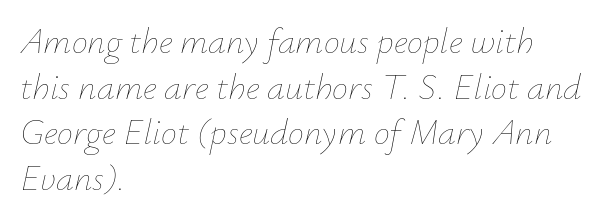
{"italic": "yes", "lean": "right", "slant_degrees": 12, "bold": "no", "weight": "thin", "width": "normal", "stroke_contrast": "low", "x_height": "small", "monospaced": "no", "underline": "no", "align": "left", "line_spacing": "normal", "line_spacing_ratio": 1.27, "letter_spacing": "normal", "letter_spacing_em": 0.0, "glyph_px": 36}
